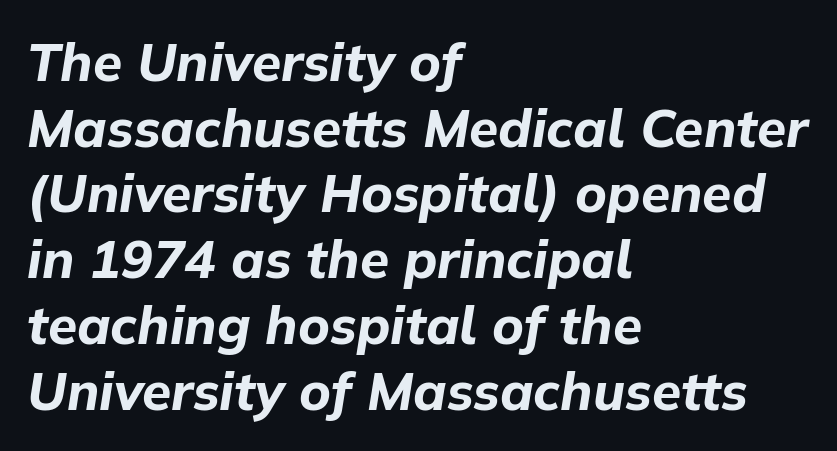
The rendering applies a slant to the glyphs. Default kerning and tracking; the words read as compact shapes. Looks like regular typesetting: each glyph gets only the width it needs. Stroke thickness is high; the sample reads as a true bold. Has an underline been added? It has not. The lines are quadded left.
